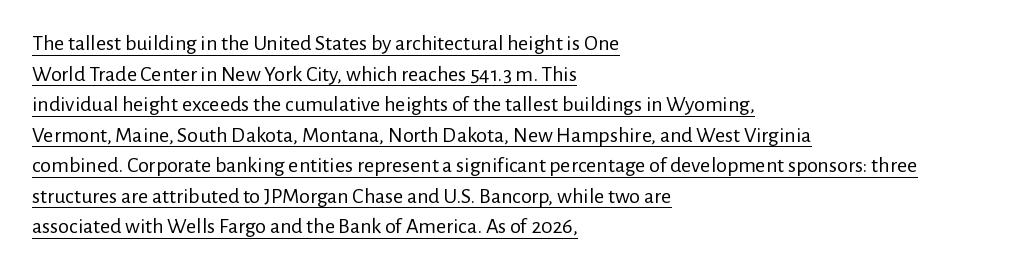
{"italic": "no", "bold": "no", "underline": "yes", "align": "left", "line_spacing": "normal", "line_spacing_ratio": 1.39, "letter_spacing": "normal", "letter_spacing_em": 0.0, "glyph_px": 22}
